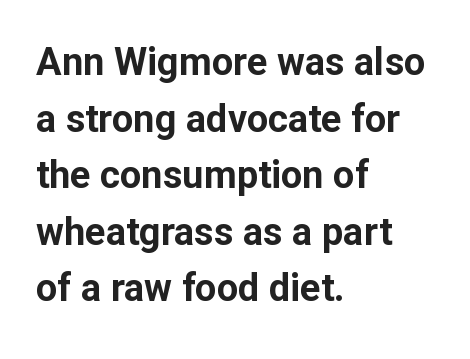
{"serif": "no", "italic": "no", "bold": "yes", "weight": "bold", "width": "normal", "stroke_contrast": "low", "x_height": "medium", "monospaced": "no", "underline": "no", "align": "left", "line_spacing": "normal", "line_spacing_ratio": 1.49, "letter_spacing": "normal", "letter_spacing_em": 0.0, "glyph_px": 38}
